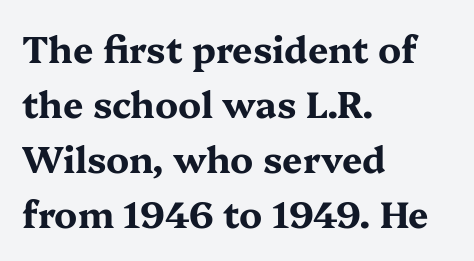
Inter-character spacing is left at the font's built-in metrics. Quick note: not italic, upright. Where is the straight margin? On the left. Regular leading. Check where the strokes stop: tiny serifs finish them off. Students, this is bold: see how much ink each stroke carries.
